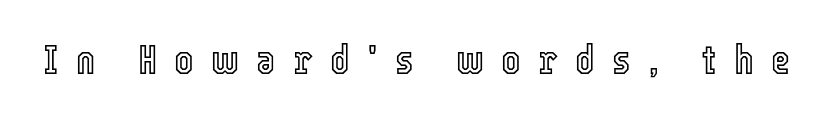
This sample uses expanded letter spacing, leaving extra air between glyphs. The foot of each line stays bare and open. Varying glyph widths throughout — classic text-font behaviour. Every stem runs plumb, perpendicular to the baseline.
